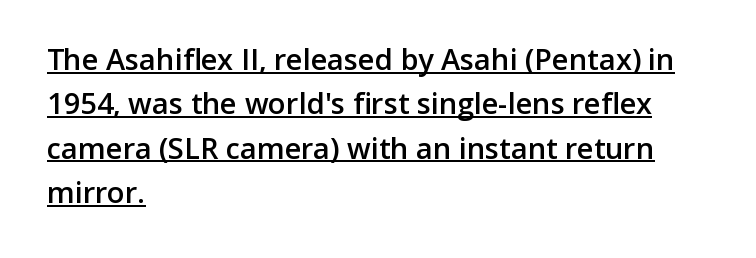
Q: Is the text bold? A: Semi-bold.
Q: Is the text italic (slanted)? A: No, it is upright.
Q: Is the typeface a serif or a sans-serif typeface? A: Sans-serif.
Q: Is the text underlined? A: Yes.
Q: How is the paragraph aligned? A: Left-aligned.
Q: Is the spacing between letters normal or unusually wide? A: Normal.
Q: Is the spacing between lines tight, normal or loose? A: Normal.
Q: Width (condensed, normal, or wide)? A: Normal.
Q: Stroke contrast? A: Low.
Q: x-height? A: Medium.
Q: Monospaced? A: No.
